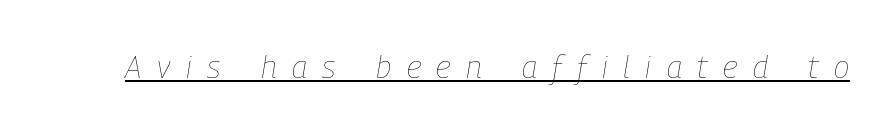
{"italic": "yes", "lean": "right", "slant_degrees": 9, "bold": "no", "weight": "thin", "width": "condensed", "stroke_contrast": "low", "x_height": "medium", "monospaced": "no", "underline": "yes", "letter_spacing": "wide", "letter_spacing_em": 0.49, "glyph_px": 32}
